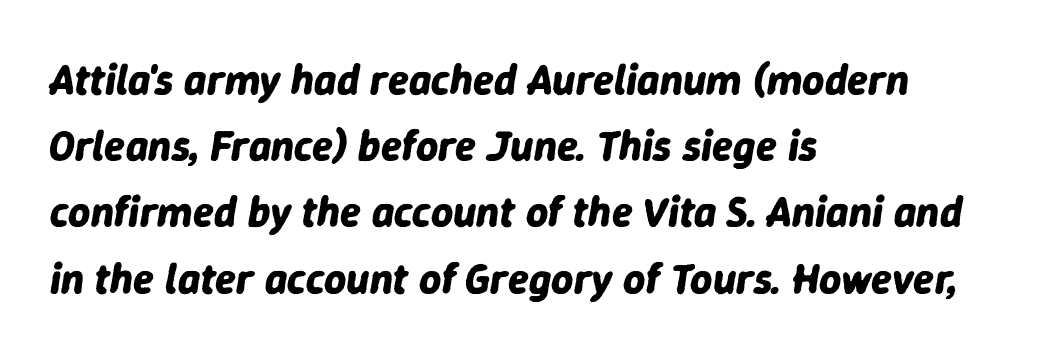
The image shows 43 px bold type, italic (leaning right); set left-aligned, normal line spacing (1.54x), normal letter spacing, not underlined; low stroke contrast and a medium x-height.
